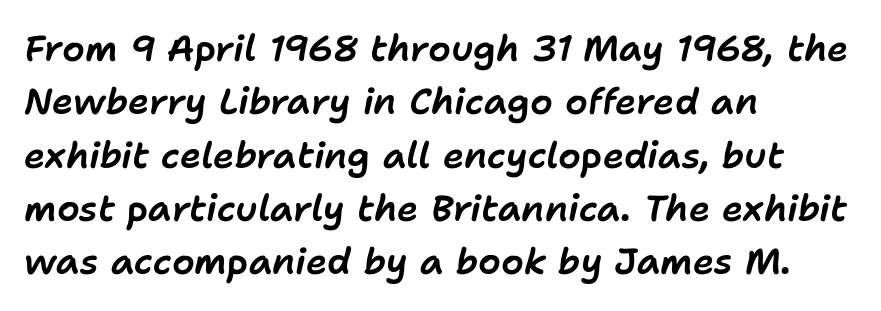
Q: Is the text italic (slanted)? A: Yes, it leans right by about 11 degrees.
Q: Is the text underlined? A: No.
Q: How is the paragraph aligned? A: Left-aligned.
Q: Is the spacing between letters normal or unusually wide? A: Normal.
Q: Is the spacing between lines tight, normal or loose? A: Normal.
Q: Width (condensed, normal, or wide)? A: Normal.
Q: Stroke contrast? A: Low.
Q: x-height? A: Medium.
Q: Monospaced? A: No.
